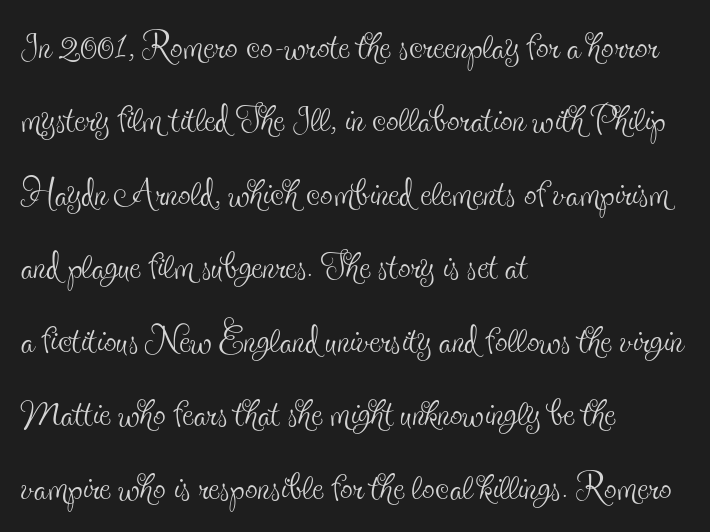
Stroke thickness stays within the range of a standard reading face or lighter. You could call the tracking neutral — neither tight nor loose. A typesetter would call this proportional, since set widths differ per character.
